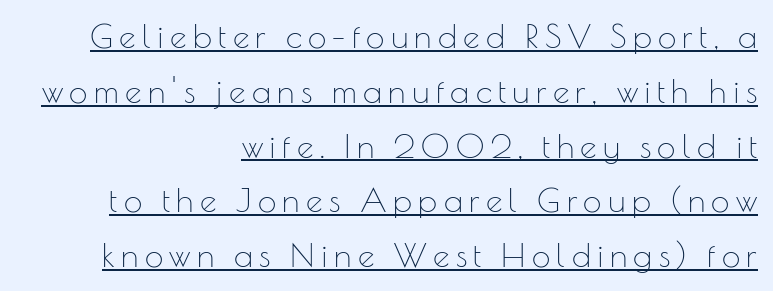
{"serif": "no", "italic": "no", "bold": "no", "weight": "thin", "width": "normal", "stroke_contrast": "low", "x_height": "small", "monospaced": "no", "underline": "yes", "align": "right", "line_spacing": "normal", "line_spacing_ratio": 1.66, "glyph_px": 33}
